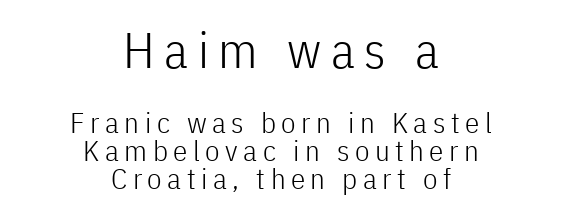
{"serif": "no", "italic": "no", "bold": "no", "weight": "light", "width": "condensed", "stroke_contrast": "low", "x_height": "medium", "monospaced": "no", "underline": "no", "align": "center", "line_spacing": "tight", "line_spacing_ratio": 0.95, "larger_block": "first", "size_ratio": 1.72, "glyph_px": 50}
